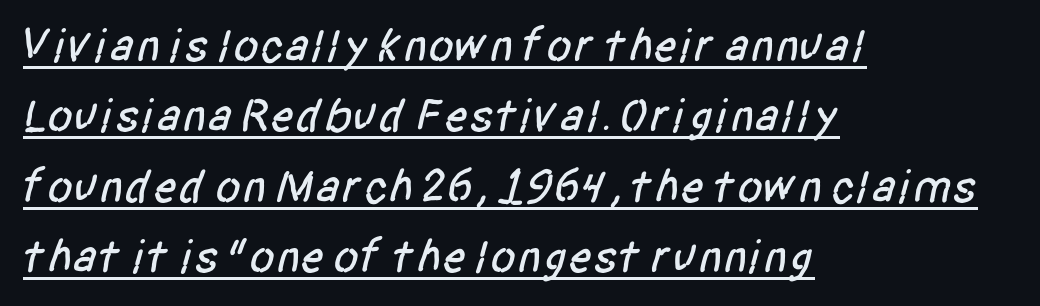
{"serif": "no", "width": "condensed", "stroke_contrast": "low", "x_height": "large", "monospaced": "no", "underline": "yes", "align": "left", "line_spacing": "normal", "line_spacing_ratio": 1.5, "letter_spacing": "normal", "letter_spacing_em": 0.0, "glyph_px": 47}
